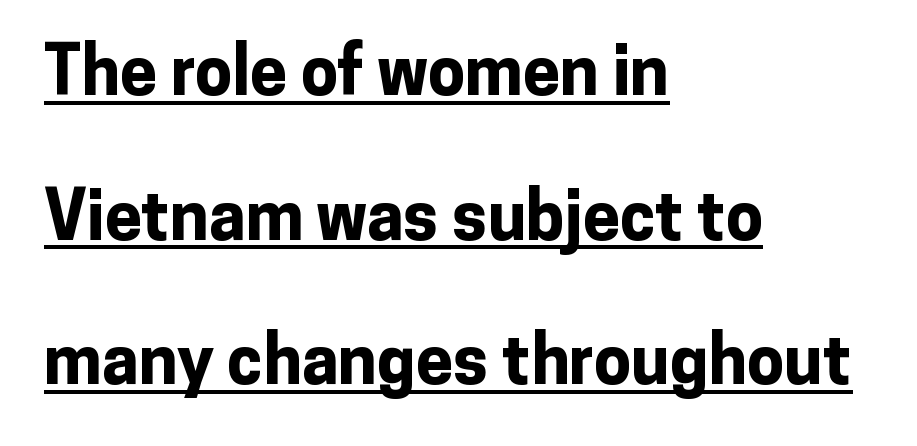
The image shows 67 px bold sans-serif type, upright; set left-aligned, loose line spacing (2.16x), normal letter spacing, underlined; low stroke contrast and a medium x-height.
